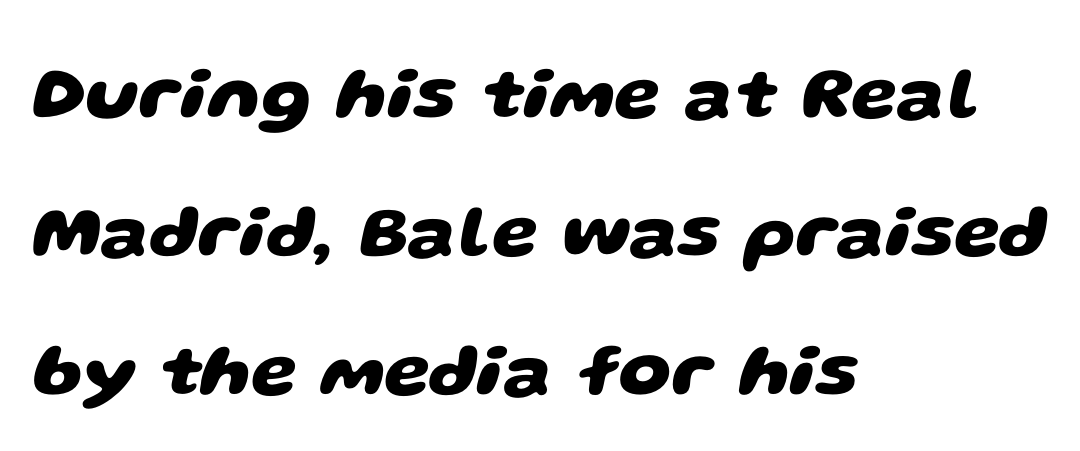
The image shows 74 px heavy, wide sans-serif type; set left-aligned, line spacing 1.87x, normal letter spacing, not underlined; low stroke contrast and a large x-height.
